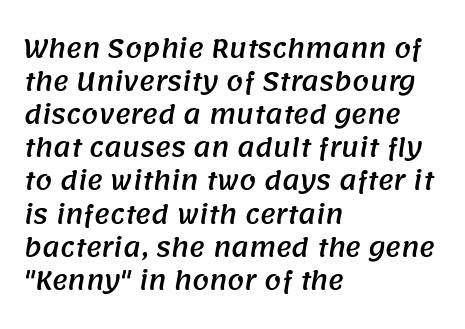
Q: Is the text underlined? A: No.
Q: How is the paragraph aligned? A: Left-aligned.
Q: Is the spacing between letters normal or unusually wide? A: Normal.
Q: Is the spacing between lines tight, normal or loose? A: Normal.
